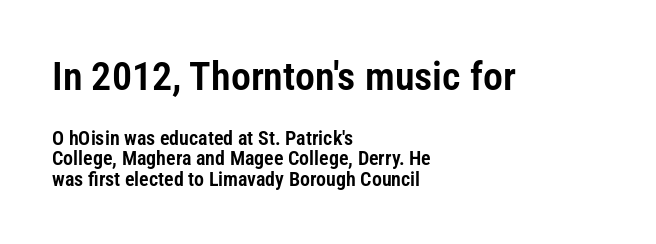
Q: Is the text italic (slanted)? A: No, it is upright.
Q: Is the typeface a serif or a sans-serif typeface? A: Sans-serif.
Q: Is the text underlined? A: No.
Q: How is the paragraph aligned? A: Left-aligned.
Q: Is the spacing between letters normal or unusually wide? A: Normal.
Q: Is the spacing between lines tight, normal or loose? A: Tight.
Q: Which block of text is set in a larger size, the first (top) or the second (bottom)? A: The first (top) one.
Q: Width (condensed, normal, or wide)? A: Condensed.
Q: Stroke contrast? A: Low.
Q: x-height? A: Medium.
Q: Monospaced? A: No.
